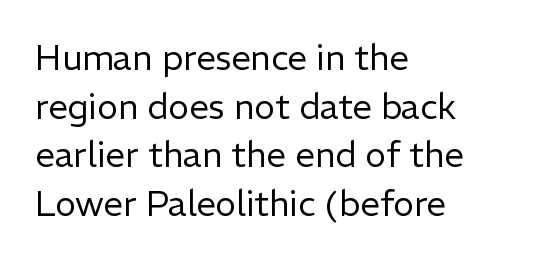
Does the lettering tilt? It doesn't — this is upright. The strokes are not fattened; the text isn't bold. Caption: multi-line text, flush left, ragged right. The rendering uses natural spacing where letterforms have individual widths.
